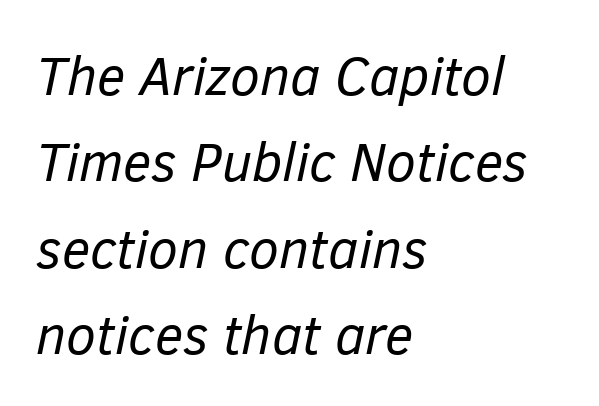
The image shows 54 px regular-weight type, italic (leaning right); set left-aligned, normal line spacing (1.6x), normal letter spacing, not underlined; low stroke contrast and a medium x-height.
